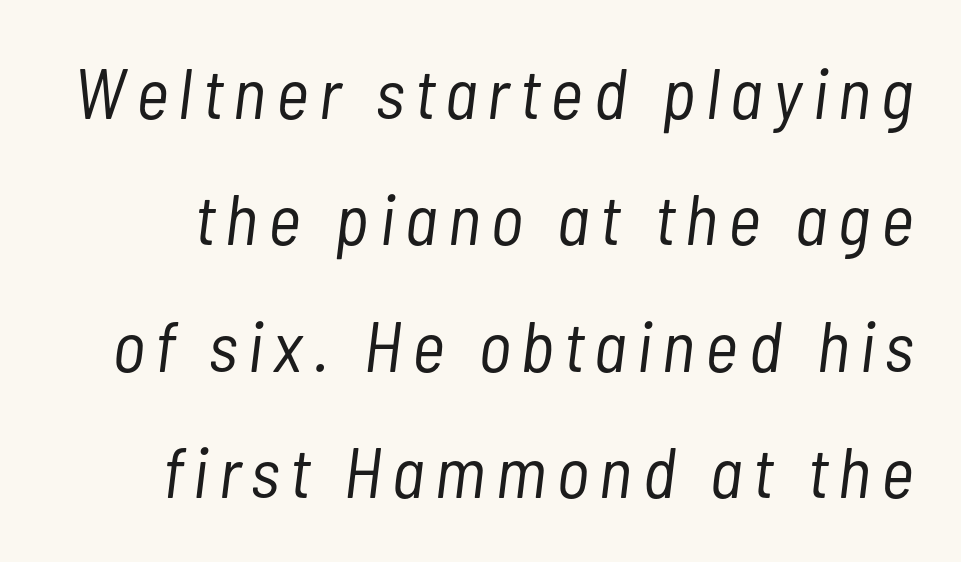
{"italic": "yes", "lean": "right", "slant_degrees": 7, "bold": "no", "weight": "light", "width": "condensed", "stroke_contrast": "low", "x_height": "medium", "monospaced": "no", "underline": "no", "line_spacing_ratio": 1.78, "glyph_px": 71}
